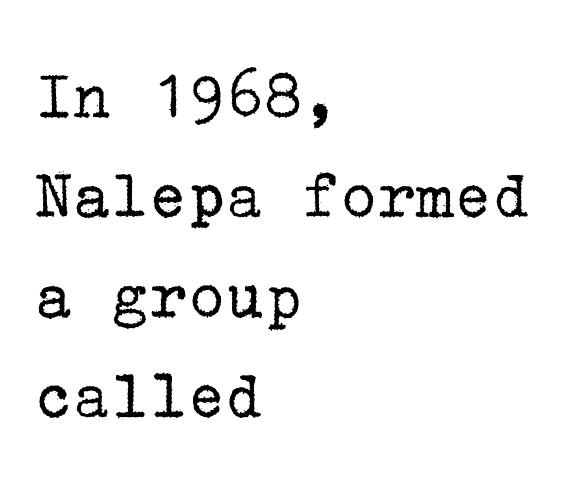
{"serif": "yes", "italic": "no", "bold": "no", "weight": "regular", "width": "normal", "stroke_contrast": "low", "x_height": "medium", "underline": "no", "align": "left", "line_spacing": "normal", "line_spacing_ratio": 1.41, "letter_spacing": "normal", "letter_spacing_em": 0.0, "glyph_px": 71}
